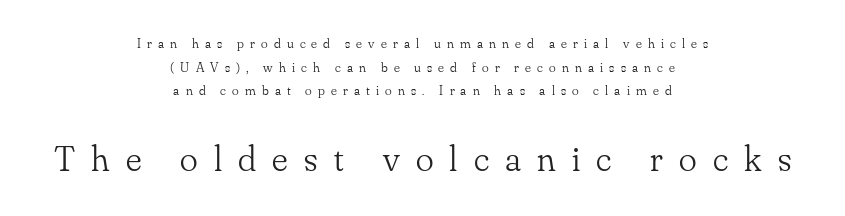
The image shows 37 px light serif type, upright; set centered, normal line spacing (1.68x), unusually wide letter spacing (+0.44 em), not underlined; the second (bottom) block is 2.64x larger; low stroke contrast and a small x-height.
